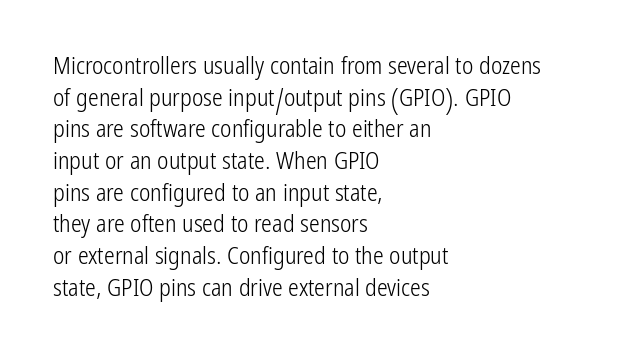
The image shows 24 px text type, upright; set left-aligned, normal line spacing (1.32x), normal letter spacing, not underlined.
